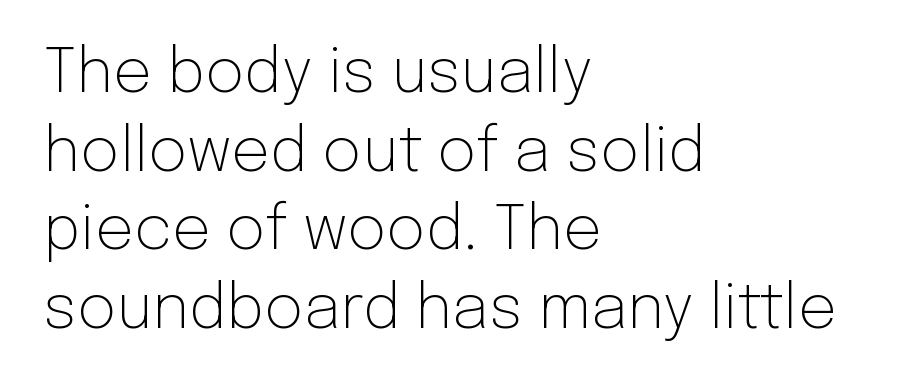
Compared with typical body copy, the letter spacing here is the same. Think of a printed novel: that variable character pitch is what you see here. Check the space under the baseline: it is left empty. Evenly set lines give the paragraph a standard silhouette. A typesetter would label this face a sans.
